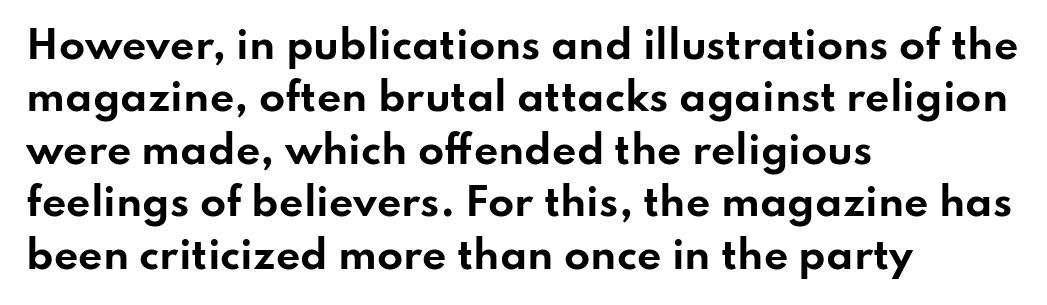
Q: Is the text bold? A: Yes.
Q: Is the text italic (slanted)? A: No, it is upright.
Q: Is the typeface a serif or a sans-serif typeface? A: Sans-serif.
Q: Is the text underlined? A: No.
Q: How is the paragraph aligned? A: Left-aligned.
Q: Is the spacing between letters normal or unusually wide? A: Normal.
Q: Is the spacing between lines tight, normal or loose? A: Normal.
Q: Width (condensed, normal, or wide)? A: Wide.
Q: Stroke contrast? A: Low.
Q: x-height? A: Small.
Q: Monospaced? A: No.
